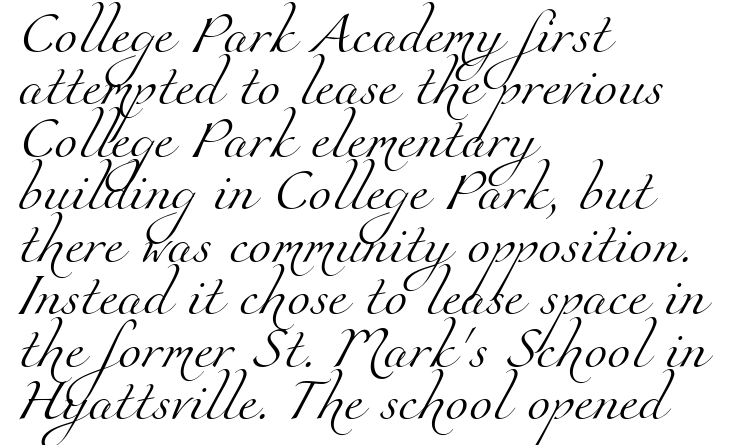
Students, observe: this is what conventionally led text looks like. The face looks like a standard text weight, possibly lighter. Underlining? Definitely not there. The characters display serif detailing at their extremities. Line starts are locked; line ends wander.
